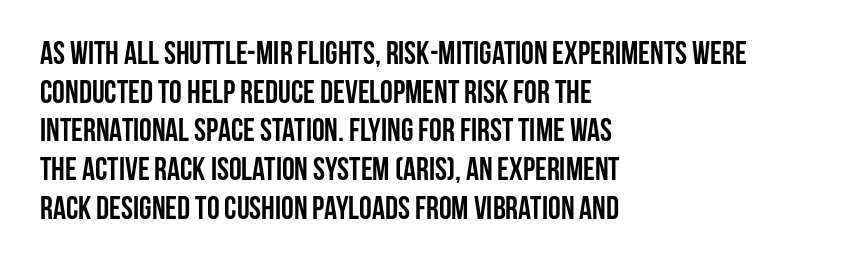
{"serif": "no", "italic": "no", "bold": "yes", "weight": "semibold", "width": "condensed", "stroke_contrast": "low", "x_height": "large", "monospaced": "no", "underline": "no", "align": "left", "line_spacing_ratio": 1.21, "letter_spacing": "normal", "letter_spacing_em": 0.0, "glyph_px": 32}
